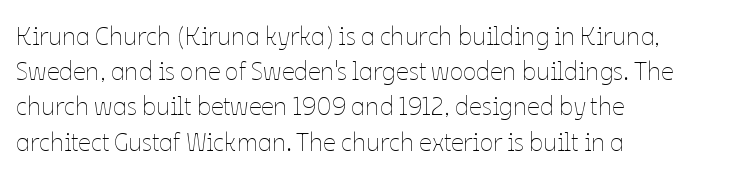
The image shows 25 px text type, upright; set left-aligned, normal line spacing (1.41x), normal letter spacing, not underlined.
